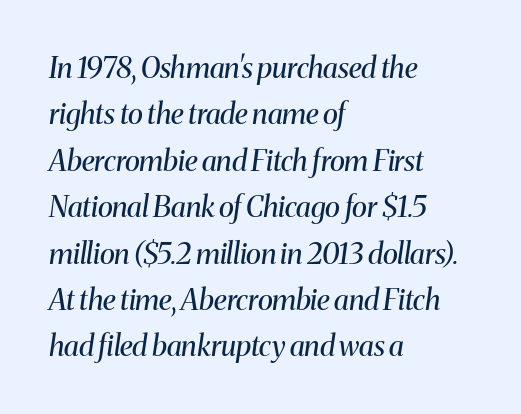
Stems and bowls with no extra thickness — not bold. Slanted lettering throughout. Honestly, the letter spacing is just normal — you wouldn't notice it. Summary of vertical rhythm: regular, with standard interline spacing.
